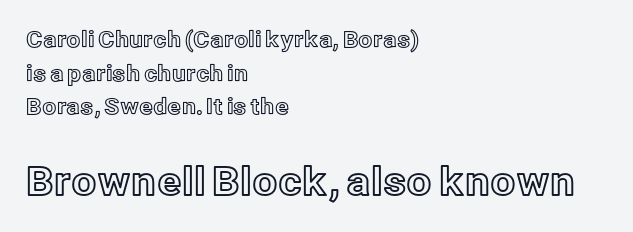
{"italic": "no", "width": "normal", "x_height": "medium", "monospaced": "no", "underline": "no", "align": "left", "line_spacing": "normal", "line_spacing_ratio": 1.53, "letter_spacing": "normal", "letter_spacing_em": 0.0, "larger_block": "second", "size_ratio": 1.77, "glyph_px": 39}
